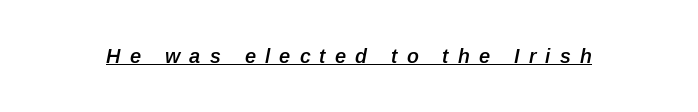
{"italic": "yes", "lean": "right", "slant_degrees": 12, "bold": "semi", "underline": "yes", "letter_spacing": "wide", "letter_spacing_em": 0.46, "glyph_px": 20}
